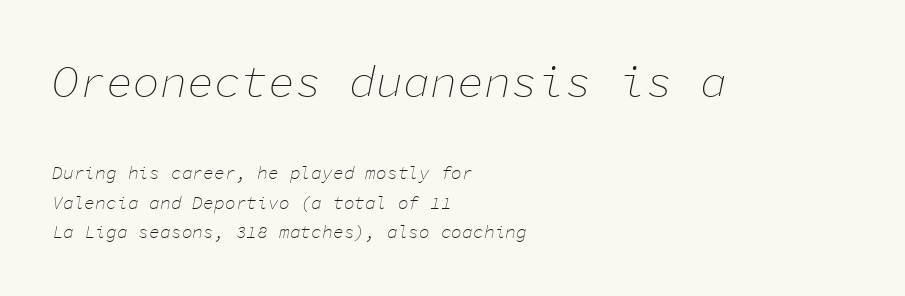
Q: Is the text bold? A: No.
Q: Is the text italic (slanted)? A: Yes, it leans right by about 11 degrees.
Q: Is the text underlined? A: No.
Q: How is the paragraph aligned? A: Left-aligned.
Q: Is the spacing between letters normal or unusually wide? A: Normal.
Q: Is the spacing between lines tight, normal or loose? A: Normal.
Q: Which block of text is set in a larger size, the first (top) or the second (bottom)? A: The first (top) one.
Q: Width (condensed, normal, or wide)? A: Normal.
Q: Stroke contrast? A: Low.
Q: x-height? A: Medium.
Q: Monospaced? A: Yes.
